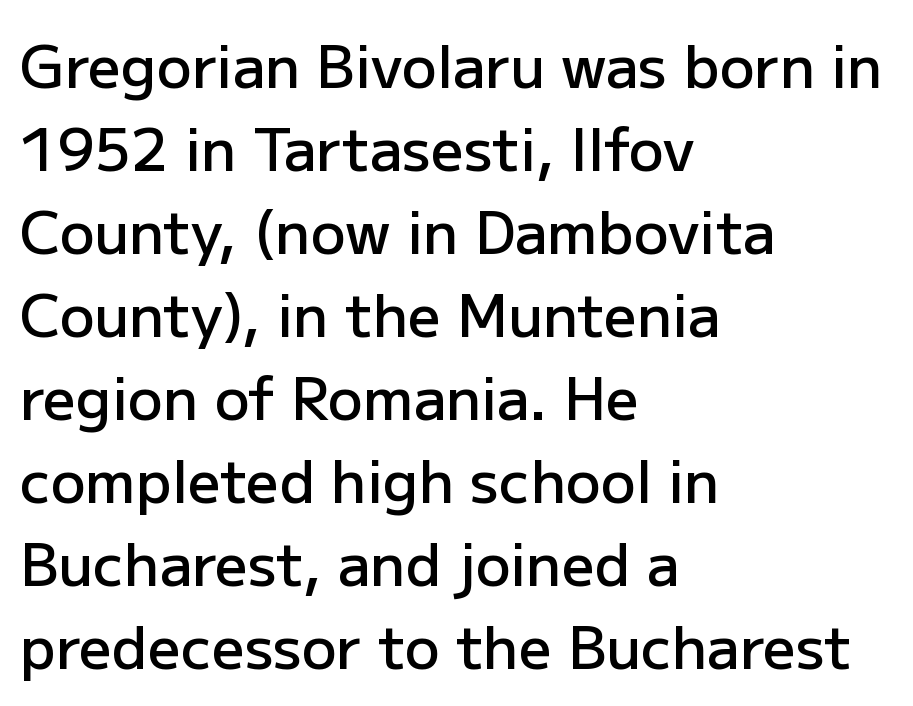
The image shows 58 px semibold sans-serif type, upright; set left-aligned, normal line spacing (1.43x), normal letter spacing, not underlined; low stroke contrast and a medium x-height.
